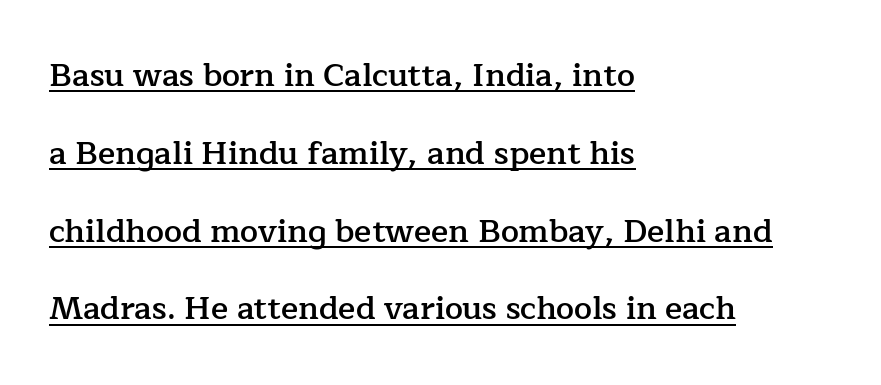
The image shows 32 px semibold serif type, upright; set left-aligned, loose line spacing (2.43x), normal letter spacing, underlined; low stroke contrast and a medium x-height.
